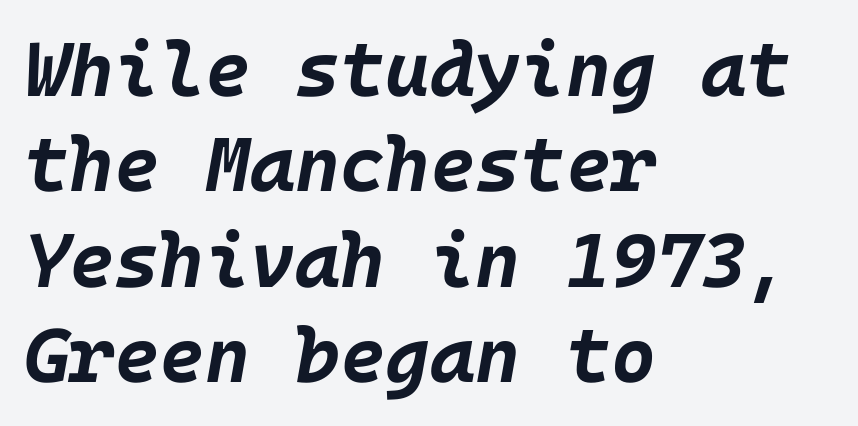
Q: Is the text bold? A: Yes.
Q: Is the text italic (slanted)? A: Yes, it leans right by about 10 degrees.
Q: Is the text underlined? A: No.
Q: How is the paragraph aligned? A: Left-aligned.
Q: Is the spacing between letters normal or unusually wide? A: Normal.
Q: Width (condensed, normal, or wide)? A: Normal.
Q: Stroke contrast? A: Low.
Q: x-height? A: Large.
